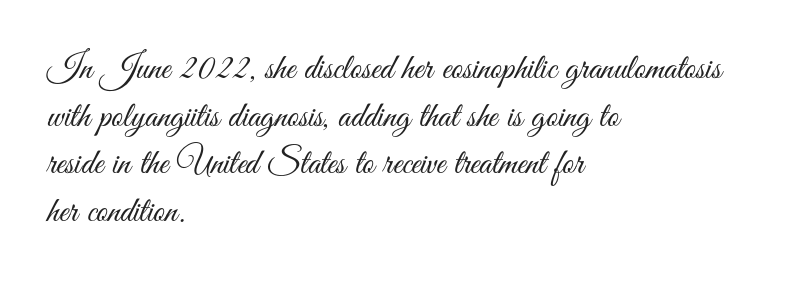
Q: Is the text bold? A: No.
Q: Is the text italic (slanted)? A: Yes.
Q: Is the typeface a serif or a sans-serif typeface? A: Sans-serif.
Q: Is the text underlined? A: No.
Q: How is the paragraph aligned? A: Left-aligned.
Q: Is the spacing between letters normal or unusually wide? A: Normal.
Q: Is the spacing between lines tight, normal or loose? A: Normal.
Q: Width (condensed, normal, or wide)? A: Condensed.
Q: Stroke contrast? A: Medium.
Q: x-height? A: Small.
Q: Monospaced? A: No.
